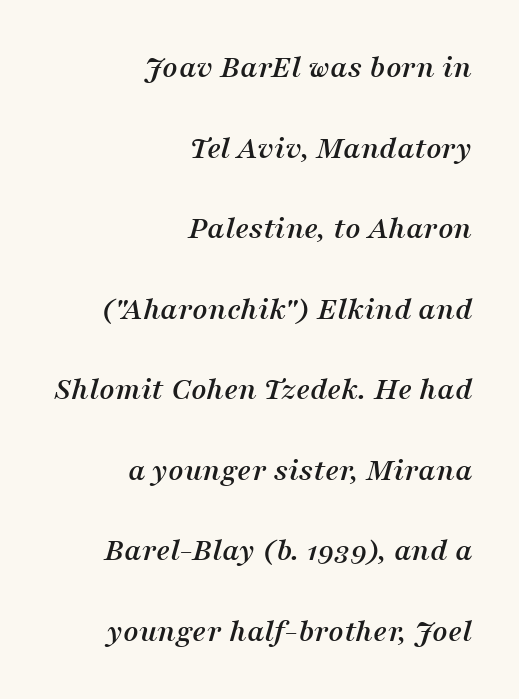
Q: Is the text italic (slanted)? A: Yes, it leans right by about 16 degrees.
Q: Is the typeface a serif or a sans-serif typeface? A: Serif.
Q: Is the text underlined? A: No.
Q: How is the paragraph aligned? A: Right-aligned.
Q: Is the spacing between letters normal or unusually wide? A: Normal.
Q: Is the spacing between lines tight, normal or loose? A: Loose.
Q: Width (condensed, normal, or wide)? A: Normal.
Q: Stroke contrast? A: Medium.
Q: x-height? A: Medium.
Q: Monospaced? A: No.
